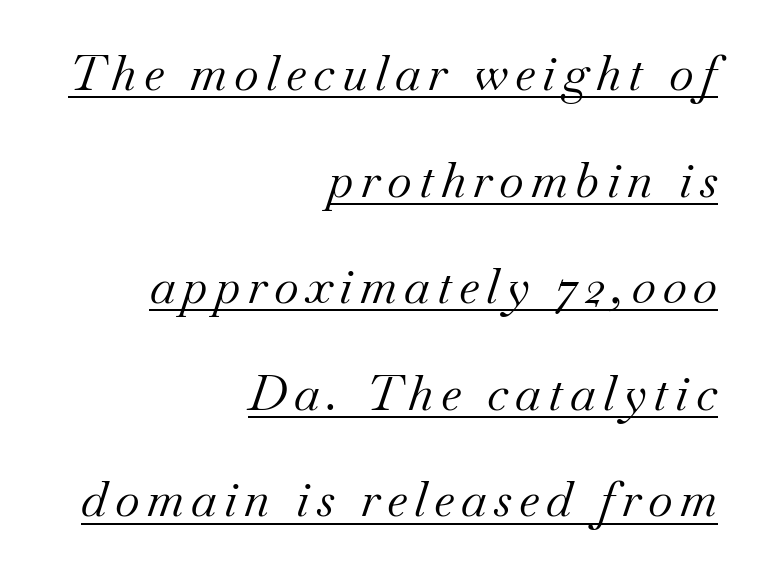
Q: Is the text bold? A: No.
Q: Is the text italic (slanted)? A: Yes, it leans right by about 18 degrees.
Q: Is the typeface a serif or a sans-serif typeface? A: Serif.
Q: Is the text underlined? A: Yes.
Q: How is the paragraph aligned? A: Right-aligned.
Q: Is the spacing between lines tight, normal or loose? A: Loose.
Q: Width (condensed, normal, or wide)? A: Normal.
Q: Stroke contrast? A: Medium.
Q: x-height? A: Small.
Q: Monospaced? A: No.
